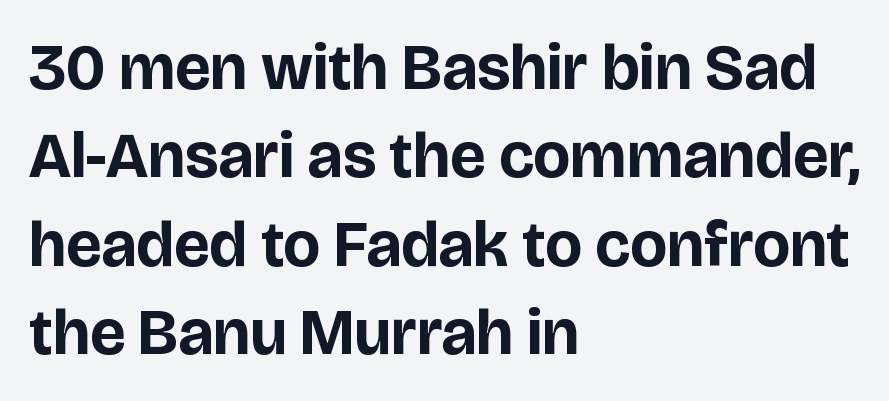
{"serif": "no", "italic": "no", "bold": "yes", "weight": "bold", "width": "normal", "stroke_contrast": "low", "x_height": "large", "monospaced": "no", "underline": "no", "align": "left", "line_spacing": "normal", "line_spacing_ratio": 1.38, "letter_spacing": "normal", "letter_spacing_em": 0.0, "glyph_px": 64}
